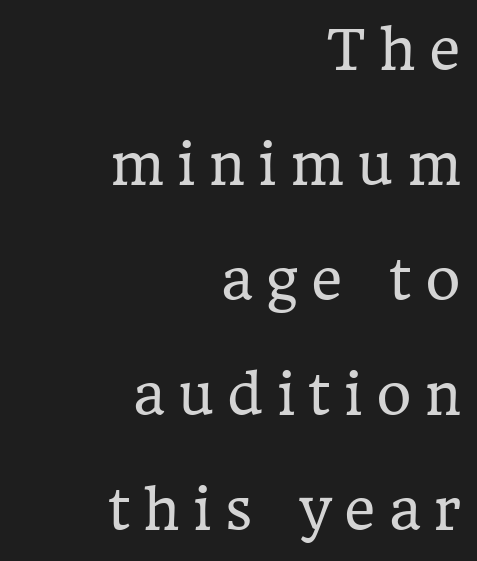
One glance says open: line gaps are wider than usual. The font family rendered here belongs to the serif group. The lettering stays uniformly vertical, giving the passage a roman look. Does the copy run flush right? Yes — the right margin is perfectly even. Short note: letters widely spaced. Plain, unruled lines of type.
